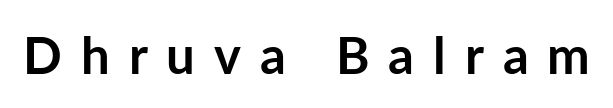
Grotesque or geometric, the face here clearly has no serifs. A typesetter would call this proportional, since set widths differ per character. Each word looks stretched out because of the extra space between its letters. Descenders hang freely into open space. In terms of posture, this sample is upright. I'd describe the lettering as bold — thick and assertive.
